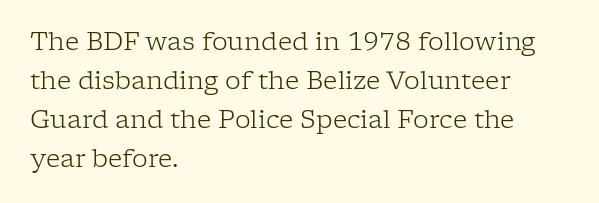
Q: Is the text bold? A: No.
Q: Is the text italic (slanted)? A: No, it is upright.
Q: Is the text underlined? A: No.
Q: How is the paragraph aligned? A: Left-aligned.
Q: Is the spacing between letters normal or unusually wide? A: Normal.
Q: Is the spacing between lines tight, normal or loose? A: Normal.
